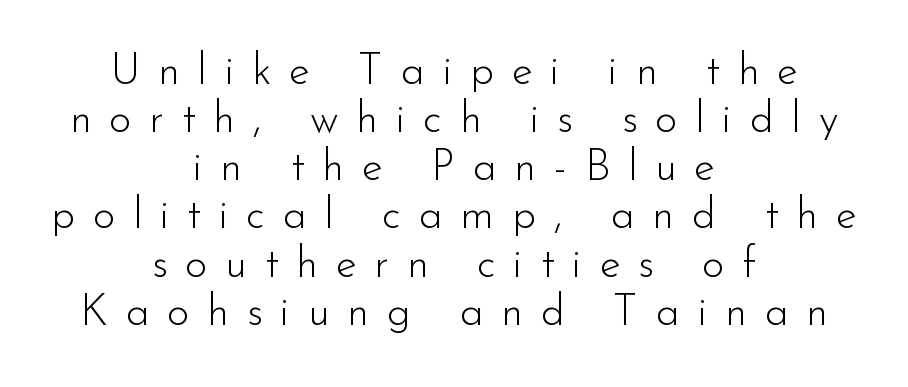
The image shows 43 px light sans-serif type, upright; set centered, tight line spacing (1.12x), unusually wide letter spacing (+0.41 em), not underlined; low stroke contrast and a small x-height.
